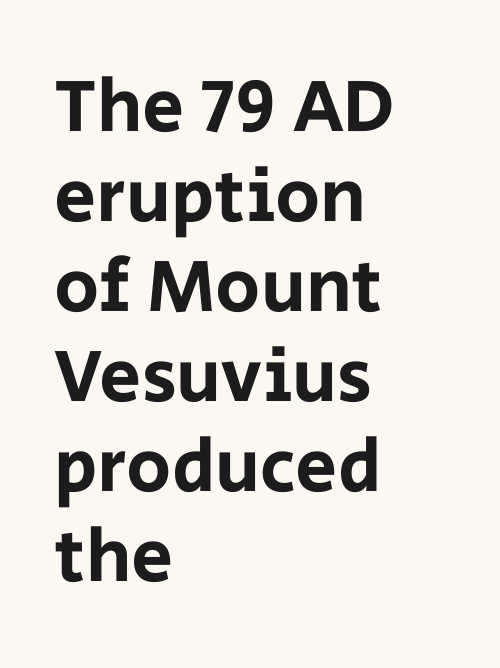
The letters advance in unequal steps, a hallmark of proportional type. These lines keep a tight, regular rhythm from letter to letter. All the whitespace from short lines collects on the right. This sample uses an upright cut, with every glyph sitting square on the baseline. Each letter's strokes conclude bluntly, with no projecting serifs. Plain, unruled lines of type.
